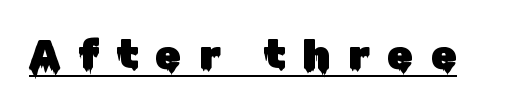
The image shows 42 px sans-serif type, upright; set unusually wide letter spacing (+0.41 em), underlined; low stroke contrast and a medium x-height.
